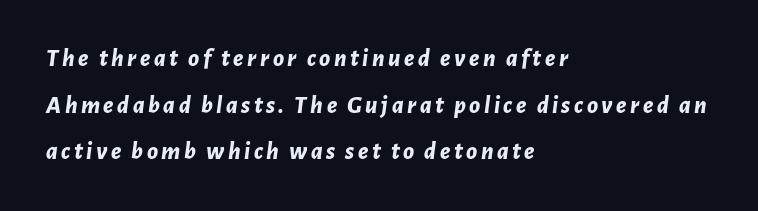
The baseline area is clear. An italicized treatment has been applied to the whole sample. The typesetter chose a ragged-right arrangement here. Notice how thick the strokes are: this is what a full bold looks like.
